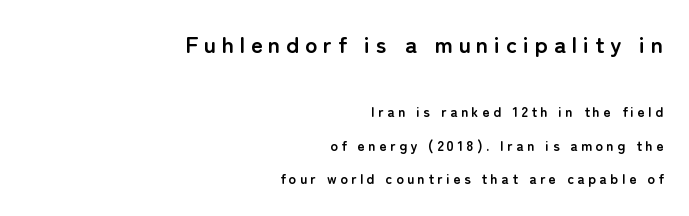
Q: Is the text bold? A: Yes.
Q: Is the text italic (slanted)? A: No, it is upright.
Q: Is the text underlined? A: No.
Q: How is the paragraph aligned? A: Right-aligned.
Q: Is the spacing between letters normal or unusually wide? A: Unusually wide.
Q: Is the spacing between lines tight, normal or loose? A: Loose.
Q: Which block of text is set in a larger size, the first (top) or the second (bottom)? A: The first (top) one.
